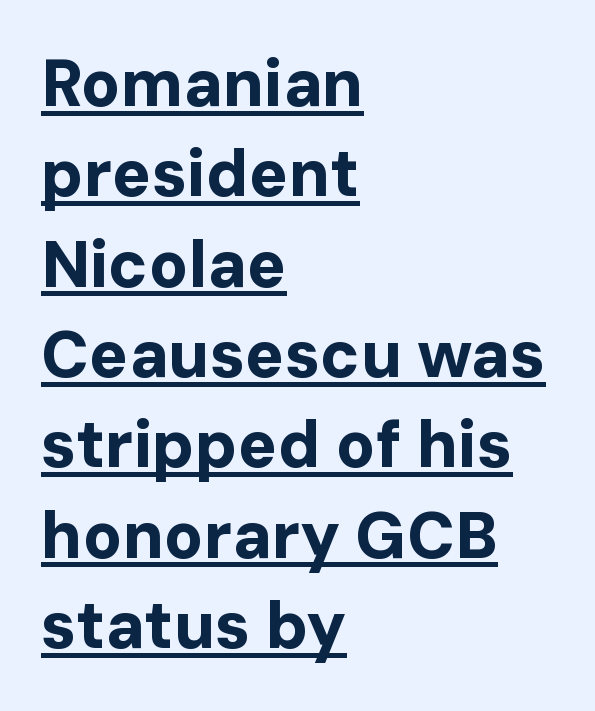
This rendering leaves character spacing at its baseline value. The letters carry no serifs — their stems end cleanly without finishing strokes. The face used here has the dense, thick strokes of a bold. A typesetter would call this proportional, since set widths differ per character. You can tell it's not italic because the verticals are truly vertical. Compared with typical paragraphs, the rows here are spaced about the same.
